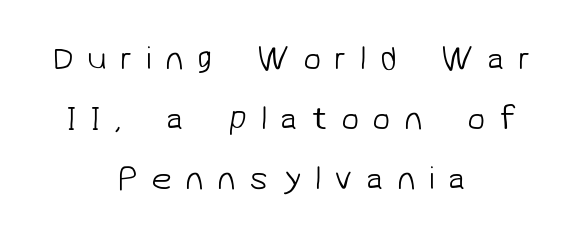
The image shows 33 px light sans-serif type; set centered, line spacing 1.82x, unusually wide letter spacing (+0.41 em), not underlined; low stroke contrast and a medium x-height.
